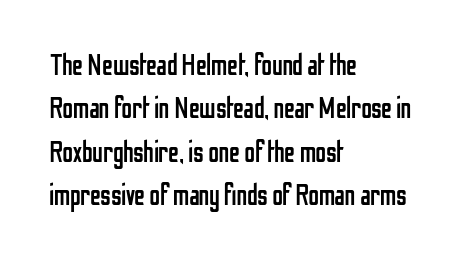
Q: Is the text bold? A: No.
Q: Is the text italic (slanted)? A: No, it is upright.
Q: Is the typeface a serif or a sans-serif typeface? A: Sans-serif.
Q: Is the text underlined? A: No.
Q: How is the paragraph aligned? A: Left-aligned.
Q: Is the spacing between letters normal or unusually wide? A: Normal.
Q: Is the spacing between lines tight, normal or loose? A: Normal.
Q: Width (condensed, normal, or wide)? A: Condensed.
Q: Stroke contrast? A: Low.
Q: x-height? A: Medium.
Q: Monospaced? A: No.
